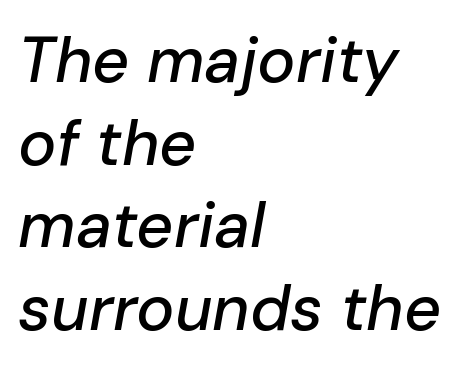
Q: Is the text italic (slanted)? A: Yes, it leans right by about 10 degrees.
Q: Is the text underlined? A: No.
Q: How is the paragraph aligned? A: Left-aligned.
Q: Is the spacing between letters normal or unusually wide? A: Normal.
Q: Is the spacing between lines tight, normal or loose? A: Normal.
Q: Width (condensed, normal, or wide)? A: Normal.
Q: Stroke contrast? A: Low.
Q: x-height? A: Medium.
Q: Monospaced? A: No.
